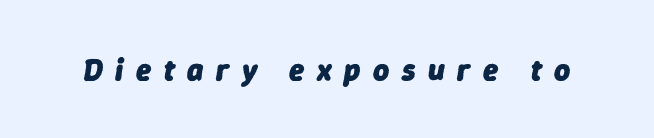
{"italic": "yes", "lean": "right", "slant_degrees": 9, "bold": "yes", "weight": "heavy", "width": "normal", "stroke_contrast": "low", "x_height": "medium", "monospaced": "no", "underline": "no", "letter_spacing": "wide", "letter_spacing_em": 0.4, "glyph_px": 31}
